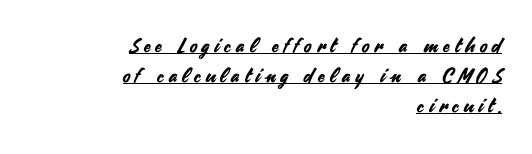
Q: Is the text italic (slanted)? A: Yes.
Q: Is the text underlined? A: Yes.
Q: How is the paragraph aligned? A: Right-aligned.
Q: Is the spacing between letters normal or unusually wide? A: Unusually wide.
Q: Is the spacing between lines tight, normal or loose? A: Normal.
